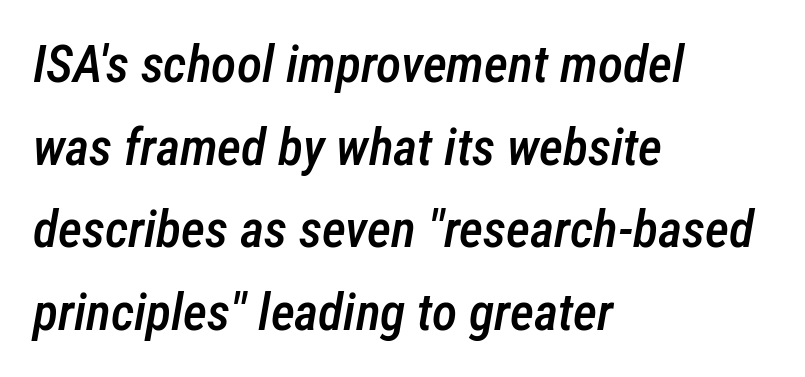
{"italic": "yes", "lean": "right", "slant_degrees": 12, "bold": "semi", "weight": "semibold", "width": "condensed", "stroke_contrast": "low", "x_height": "medium", "monospaced": "no", "underline": "no", "align": "left", "line_spacing": "normal", "line_spacing_ratio": 1.59, "letter_spacing": "normal", "letter_spacing_em": 0.0, "glyph_px": 52}
